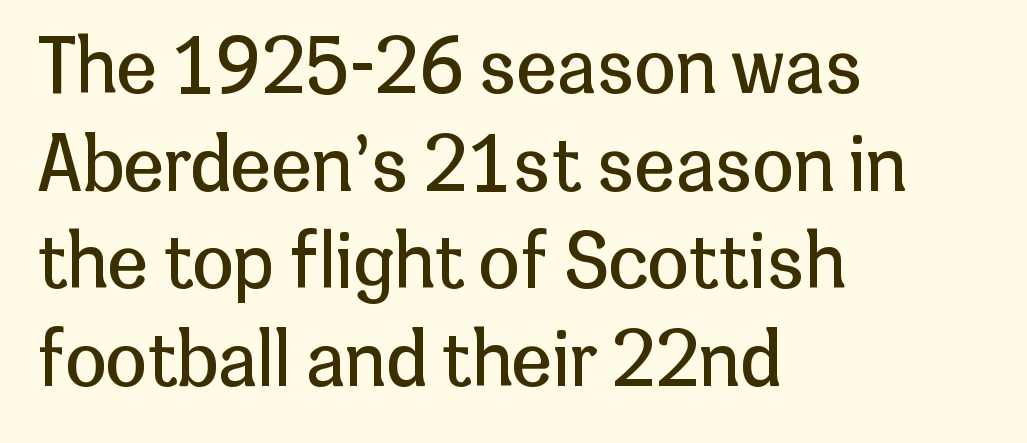
The image shows 74 px regular-weight sans-serif type, upright; set left-aligned, normal line spacing (1.32x), normal letter spacing, not underlined; low stroke contrast and a medium x-height.
